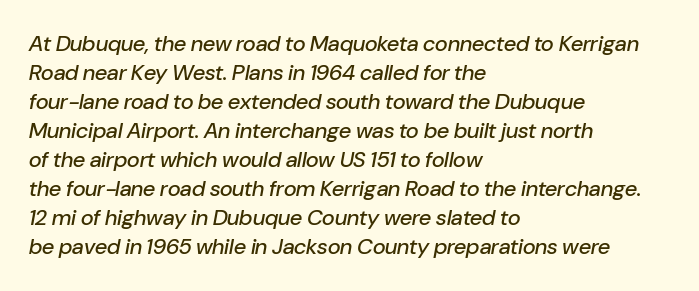
{"italic": "yes", "lean": "right", "slant_degrees": 10, "underline": "no", "align": "left", "line_spacing": "normal", "line_spacing_ratio": 1.32, "letter_spacing": "normal", "letter_spacing_em": 0.0, "glyph_px": 22}
